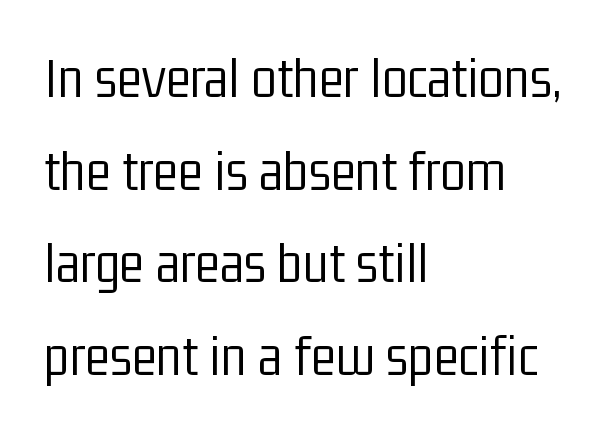
Q: Is the text bold? A: No.
Q: Is the text italic (slanted)? A: No, it is upright.
Q: Is the typeface a serif or a sans-serif typeface? A: Sans-serif.
Q: Is the text underlined? A: No.
Q: How is the paragraph aligned? A: Left-aligned.
Q: Is the spacing between letters normal or unusually wide? A: Normal.
Q: Is the spacing between lines tight, normal or loose? A: Normal.
Q: Width (condensed, normal, or wide)? A: Condensed.
Q: Stroke contrast? A: Low.
Q: x-height? A: Medium.
Q: Monospaced? A: No.
